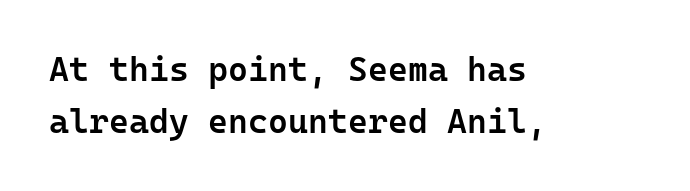
The image shows 34 px semibold sans-serif type, upright, monospaced; set left-aligned, normal line spacing (1.54x), normal letter spacing, not underlined; low stroke contrast and a medium x-height.
